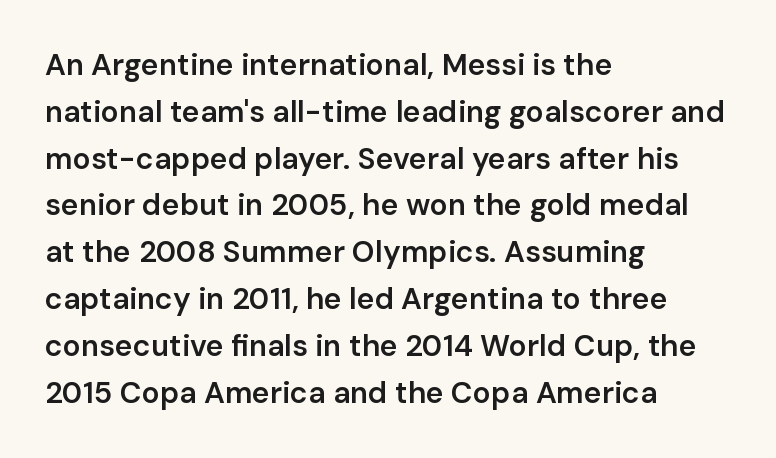
The image shows 30 px semibold sans-serif type, upright; set left-aligned, normal line spacing (1.56x), normal letter spacing, not underlined; low stroke contrast and a medium x-height.
